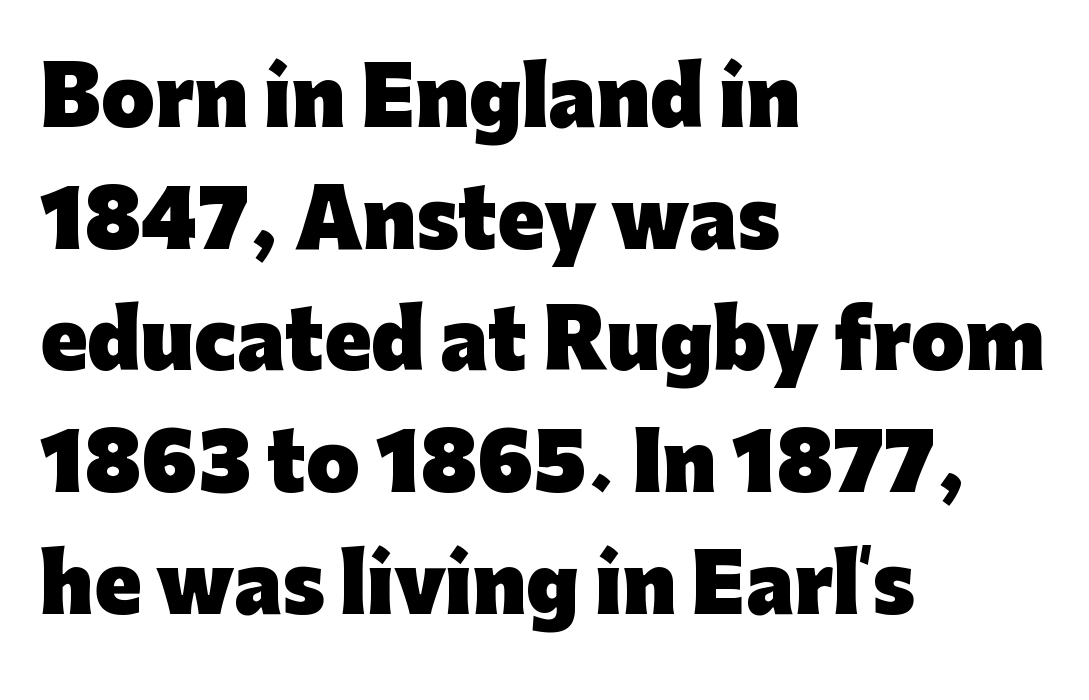
Looks like regular typesetting: each glyph gets only the width it needs. What weight is shown? A full bold with thick strokes. Observe the absence of serifs on each vertical stroke in this sample. The compositor pushed each line to the left boundary. Interline gaps are of average width in this sample.
